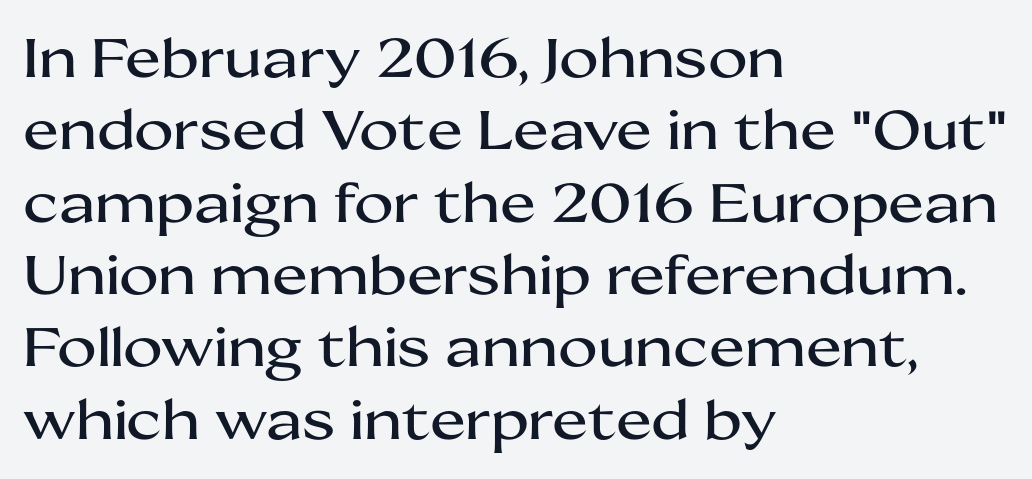
The image shows 54 px wide type, upright; set left-aligned, normal line spacing (1.34x), normal letter spacing, not underlined; medium stroke contrast and a medium x-height.
